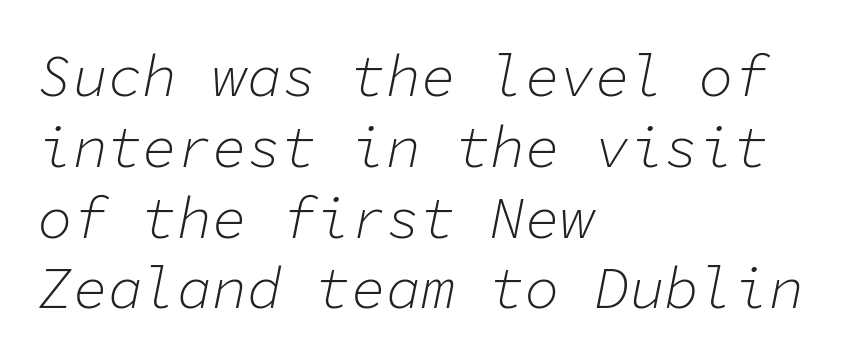
The image shows 58 px light type, italic (leaning right), monospaced; set left-aligned, line spacing 1.22x, normal letter spacing, not underlined; low stroke contrast and a medium x-height.
